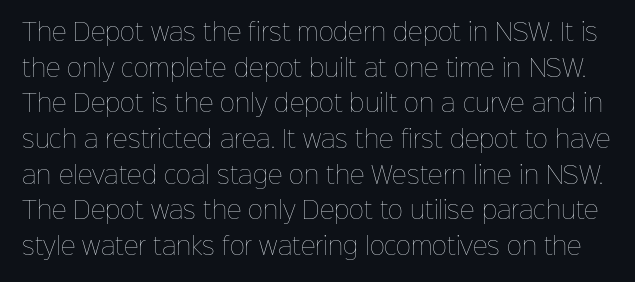
Each row of text sits above clean, open space. Students, observe: this is what conventionally led text looks like. The strokes carry an ordinary text weight at most. These lines keep a tight, regular rhythm from letter to letter.
